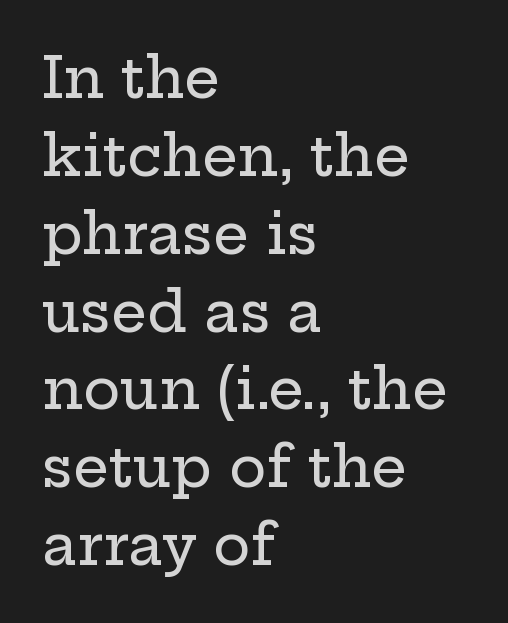
Q: Is the text italic (slanted)? A: No, it is upright.
Q: Is the typeface a serif or a sans-serif typeface? A: Serif.
Q: Is the text underlined? A: No.
Q: How is the paragraph aligned? A: Left-aligned.
Q: Is the spacing between letters normal or unusually wide? A: Normal.
Q: Is the spacing between lines tight, normal or loose? A: Normal.
Q: Width (condensed, normal, or wide)? A: Wide.
Q: Stroke contrast? A: Low.
Q: x-height? A: Medium.
Q: Monospaced? A: No.
